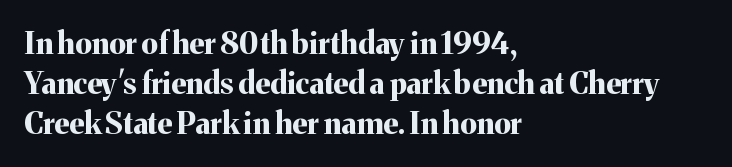
The characters display serif detailing at their extremities. Leftover space on each line is placed entirely after the last word. Weight check: bold — yes, fully. Leading: standard. The foot of each line stays bare and open.
